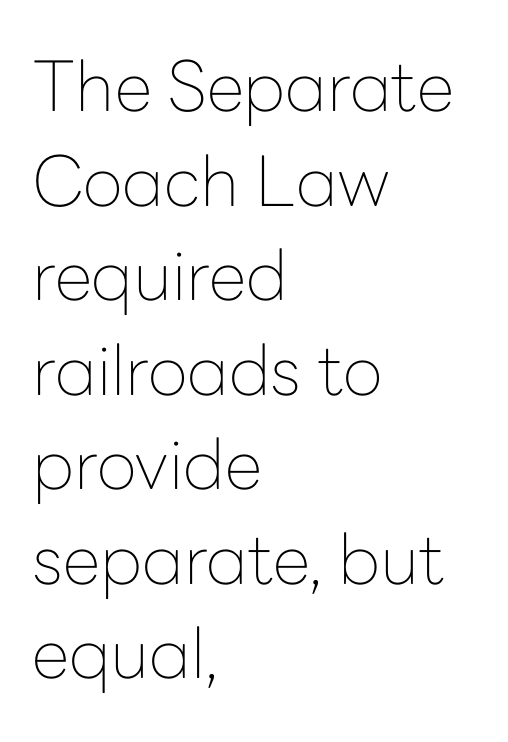
{"serif": "no", "italic": "no", "bold": "no", "weight": "thin", "width": "normal", "stroke_contrast": "low", "x_height": "medium", "monospaced": "no", "underline": "no", "align": "left", "line_spacing": "normal", "line_spacing_ratio": 1.37, "letter_spacing": "normal", "letter_spacing_em": 0.0, "glyph_px": 69}
